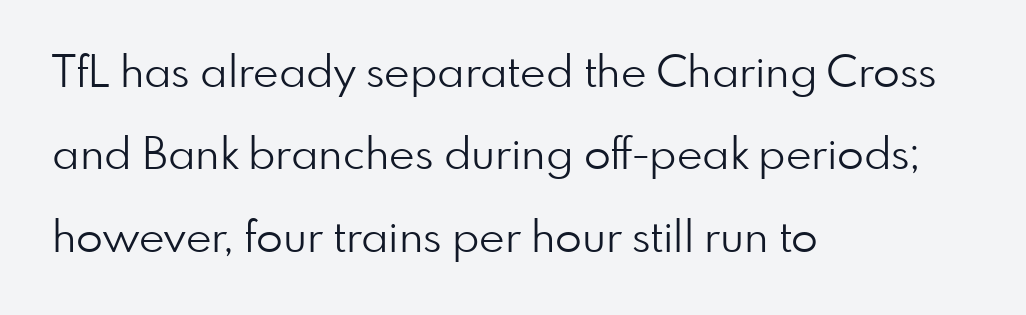
{"serif": "no", "italic": "no", "bold": "no", "weight": "light", "width": "normal", "stroke_contrast": "low", "x_height": "small", "monospaced": "no", "underline": "no", "align": "left", "line_spacing_ratio": 1.87, "letter_spacing": "normal", "letter_spacing_em": 0.0, "glyph_px": 44}
